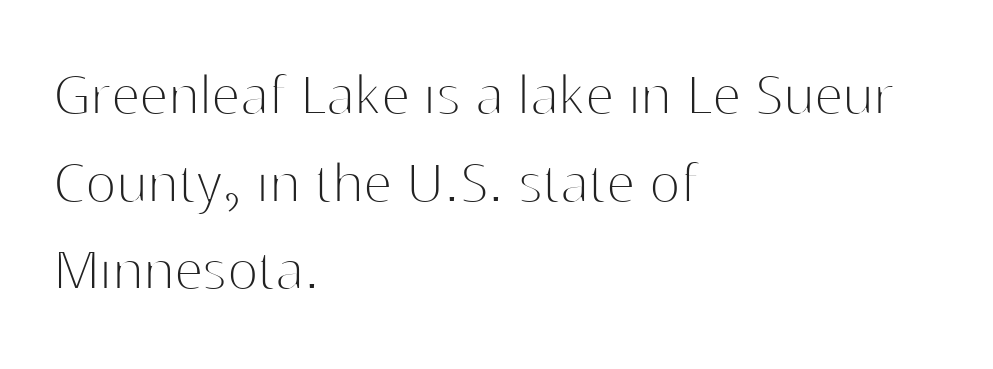
A typesetter would call this zero additional tracking. No letter is thick-stroked: the sample isn't bold. Alignment: flush left. Quick note: interline space is typical. The letters advance in unequal steps, a hallmark of proportional type. Honestly, there is no underline to notice here at all.
